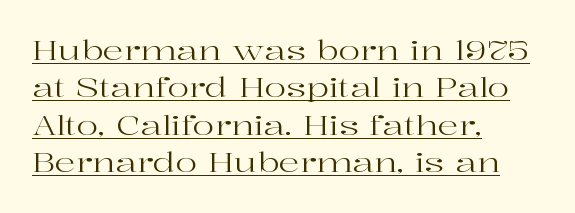
Q: Is the text bold? A: No.
Q: Is the text italic (slanted)? A: No, it is upright.
Q: Is the text underlined? A: Yes.
Q: How is the paragraph aligned? A: Left-aligned.
Q: Is the spacing between letters normal or unusually wide? A: Normal.
Q: Is the spacing between lines tight, normal or loose? A: Normal.
